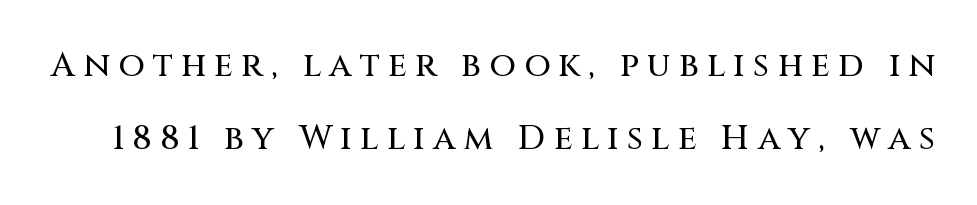
{"serif": "no", "italic": "no", "width": "normal", "stroke_contrast": "medium", "x_height": "large", "monospaced": "no", "underline": "no", "line_spacing": "loose", "line_spacing_ratio": 2.15, "letter_spacing": "wide", "letter_spacing_em": 0.24, "glyph_px": 34}
